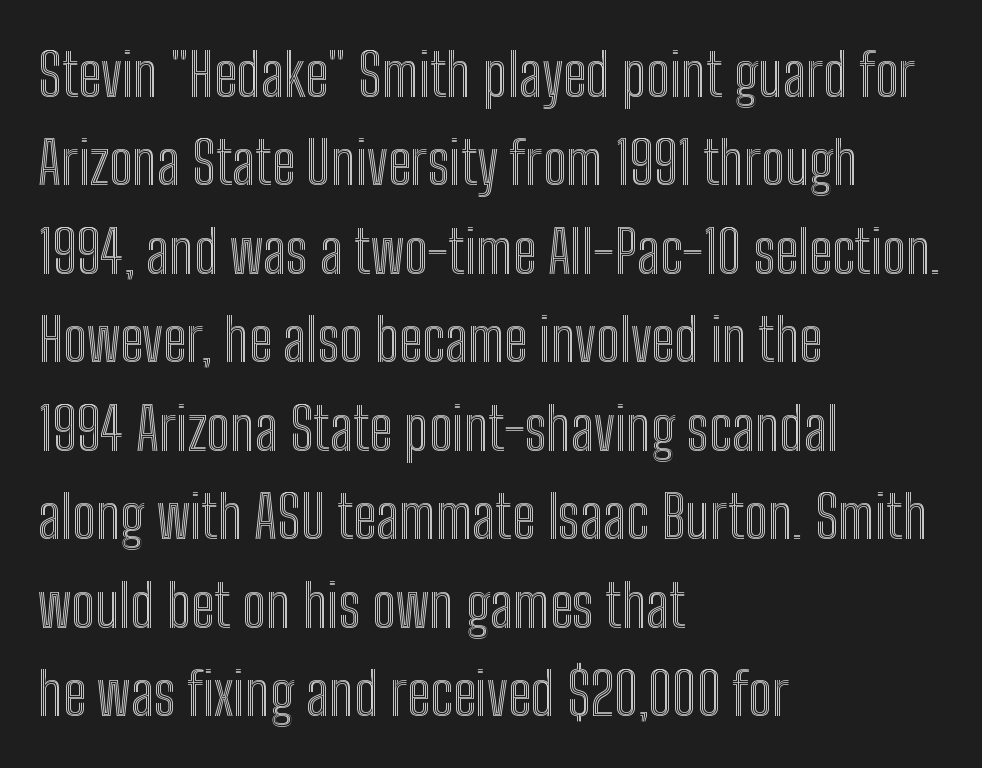
The image shows 59 px condensed type, upright; set left-aligned, normal line spacing (1.5x), normal letter spacing, not underlined; a medium x-height.
